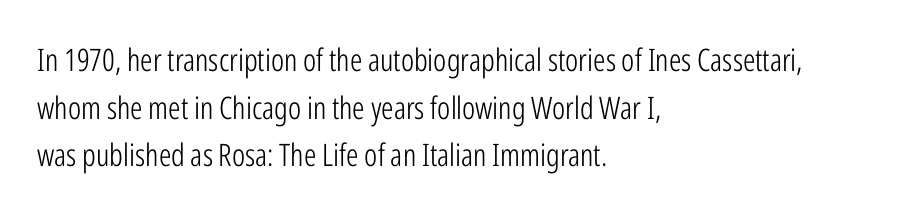
The image shows 31 px light, condensed sans-serif type, upright; set left-aligned, normal line spacing (1.54x), normal letter spacing, not underlined; low stroke contrast and a medium x-height.
